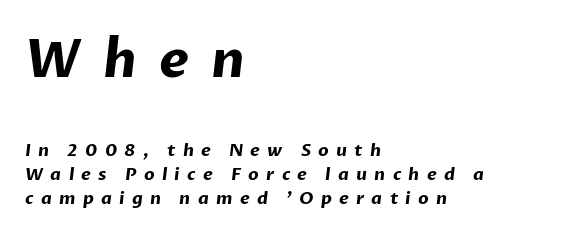
The image shows 52 px bold sans-serif type; set left-aligned, normal line spacing (1.4x), unusually wide letter spacing (+0.43 em), not underlined; the first (top) block is 3.06x larger; low stroke contrast and a medium x-height.
